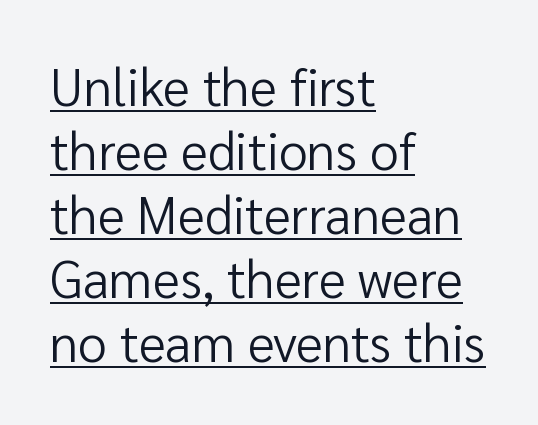
Q: Is the text bold? A: No.
Q: Is the text italic (slanted)? A: No, it is upright.
Q: Is the typeface a serif or a sans-serif typeface? A: Sans-serif.
Q: Is the text underlined? A: Yes.
Q: How is the paragraph aligned? A: Left-aligned.
Q: Is the spacing between letters normal or unusually wide? A: Normal.
Q: Width (condensed, normal, or wide)? A: Normal.
Q: Stroke contrast? A: Low.
Q: x-height? A: Medium.
Q: Monospaced? A: No.
